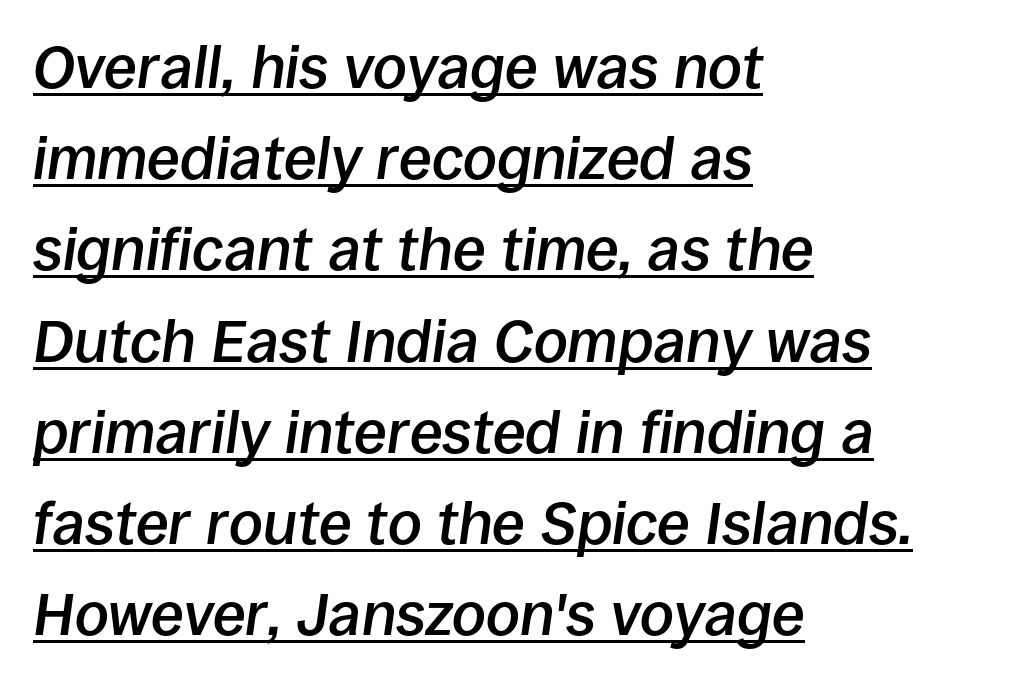
An italicized treatment has been applied to the whole sample. Descenders here cross a horizontal rule under the line. Successive baselines arrive at the customary interval. Think of a printed novel: that variable character pitch is what you see here. Observe the ordinary spacing: letters are neighbours, not strangers. The rendering uses a semibold face; strokes are thickened but not to full bold.
